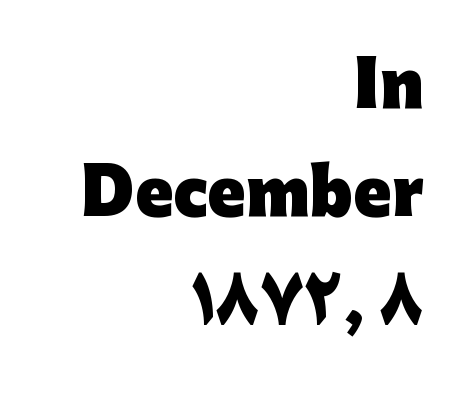
Quick note: not italic, upright. Unmarked baselines from the first word to the last. In terms of letterspacing, this is plain default setting. The letters advance in unequal steps, a hallmark of proportional type. You can tell from the bare stems that sans-serif type was used. If you drew a ruler down the right edge, every line would touch it.
